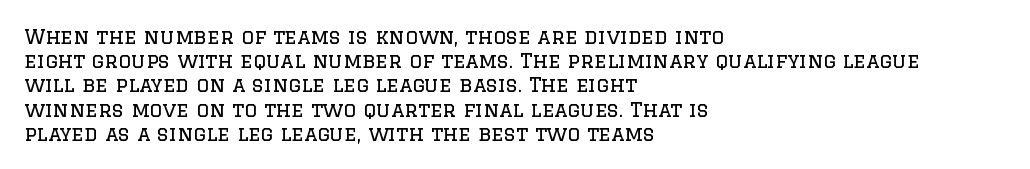
The image shows 20 px text type, upright; set left-aligned, line spacing 1.21x, normal letter spacing, not underlined.
